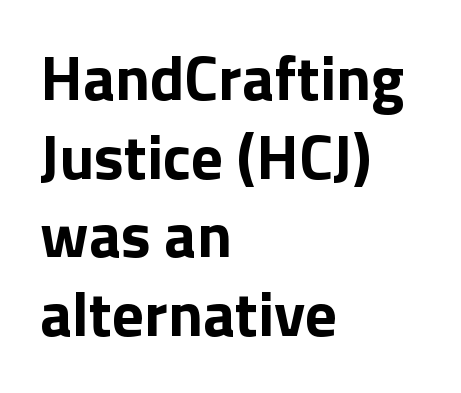
Q: Is the text bold? A: Yes.
Q: Is the text italic (slanted)? A: No, it is upright.
Q: Is the typeface a serif or a sans-serif typeface? A: Sans-serif.
Q: Is the text underlined? A: No.
Q: How is the paragraph aligned? A: Left-aligned.
Q: Is the spacing between letters normal or unusually wide? A: Normal.
Q: Is the spacing between lines tight, normal or loose? A: Normal.
Q: Width (condensed, normal, or wide)? A: Normal.
Q: Stroke contrast? A: Low.
Q: x-height? A: Medium.
Q: Monospaced? A: No.
